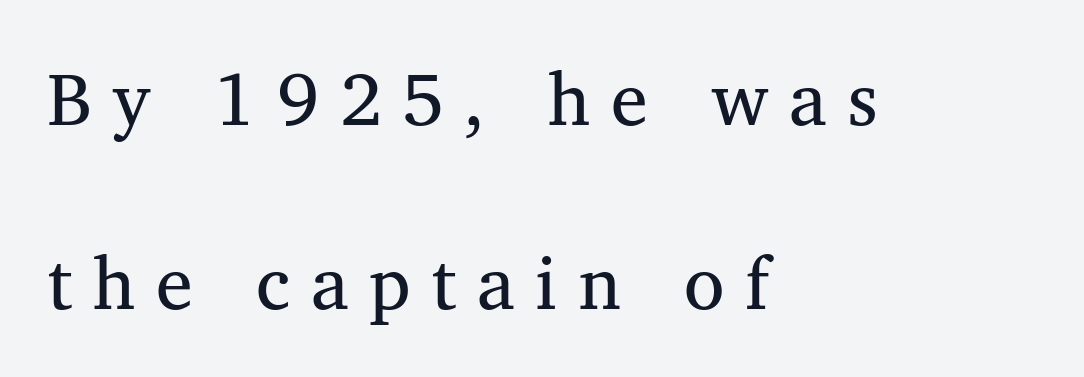
{"serif": "yes", "italic": "no", "bold": "no", "weight": "regular", "width": "normal", "stroke_contrast": "medium", "x_height": "medium", "monospaced": "no", "underline": "no", "align": "left", "line_spacing": "loose", "line_spacing_ratio": 2.49, "letter_spacing": "wide", "letter_spacing_em": 0.28, "glyph_px": 74}
